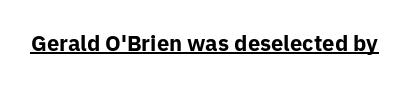
{"italic": "no", "bold": "yes", "underline": "yes", "letter_spacing": "normal", "letter_spacing_em": 0.0, "glyph_px": 22}
